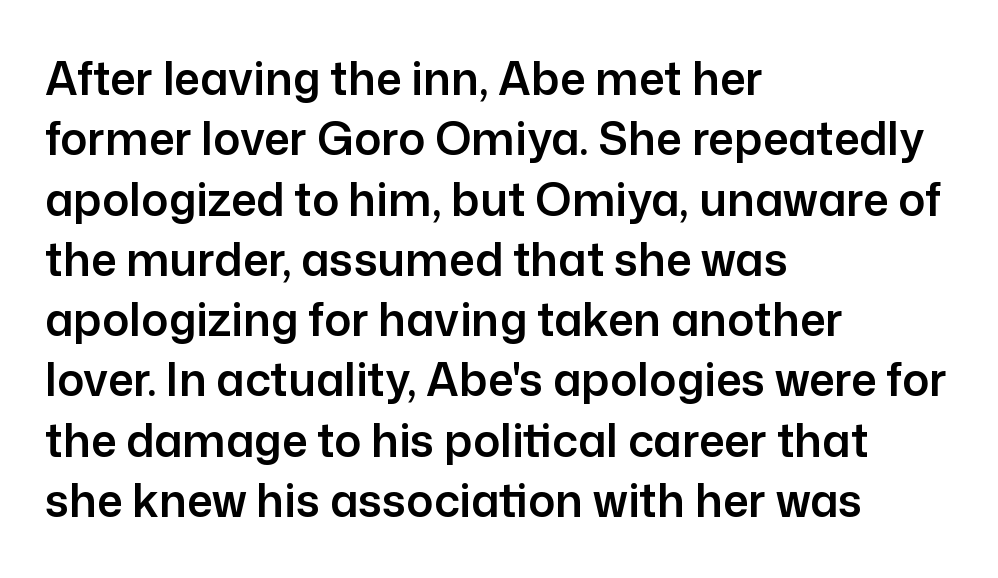
Only glyphs here, with clear space below each row. Is this a fixed-width face? No — the glyphs have proportional, varying widths. Nothing unusual about the tracking: characters are spaced as the font intends. Line starts are locked; line ends wander. Every stem runs plumb, perpendicular to the baseline. You can tell from the bare stems that sans-serif type was used.
